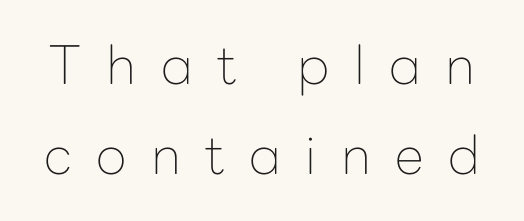
{"serif": "no", "italic": "no", "bold": "no", "weight": "thin", "width": "normal", "stroke_contrast": "low", "x_height": "medium", "monospaced": "no", "underline": "no", "line_spacing": "normal", "line_spacing_ratio": 1.69, "letter_spacing": "wide", "letter_spacing_em": 0.46, "glyph_px": 53}
